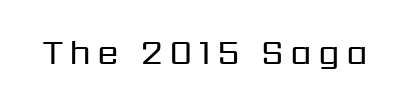
The image shows 35 px regular-weight sans-serif type, upright; set not underlined; low stroke contrast and a medium x-height.
